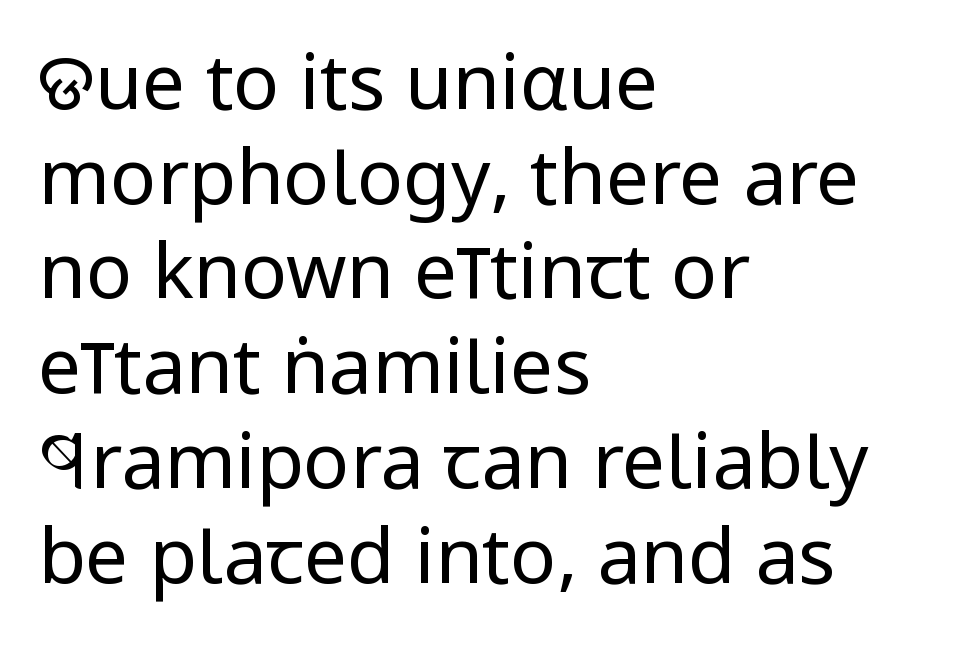
Q: Is the text bold? A: No.
Q: Is the text italic (slanted)? A: No, it is upright.
Q: Is the typeface a serif or a sans-serif typeface? A: Sans-serif.
Q: Is the text underlined? A: No.
Q: How is the paragraph aligned? A: Left-aligned.
Q: Is the spacing between letters normal or unusually wide? A: Normal.
Q: Width (condensed, normal, or wide)? A: Condensed.
Q: Stroke contrast? A: Low.
Q: x-height? A: Large.
Q: Monospaced? A: No.
